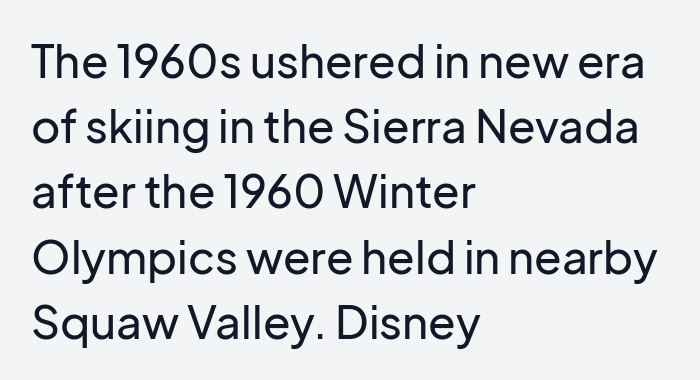
Q: Is the text italic (slanted)? A: No, it is upright.
Q: Is the typeface a serif or a sans-serif typeface? A: Sans-serif.
Q: Is the text underlined? A: No.
Q: How is the paragraph aligned? A: Left-aligned.
Q: Is the spacing between letters normal or unusually wide? A: Normal.
Q: Is the spacing between lines tight, normal or loose? A: Normal.
Q: Width (condensed, normal, or wide)? A: Normal.
Q: Stroke contrast? A: Low.
Q: x-height? A: Medium.
Q: Monospaced? A: No.
